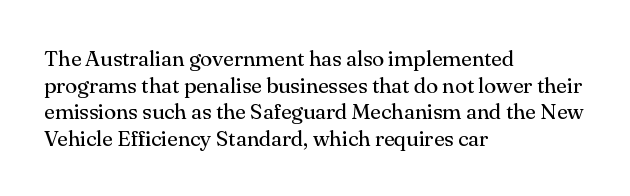
The face used here is rendered with its standard letterfit. The rag falls on the right side of this text block. The typeface has the unassuming heft of standard copy or less. Italic: no, the glyphs are upright roman.
